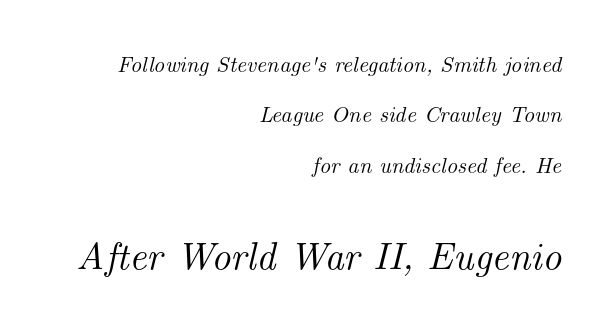
The image shows 38 px serif type, italic (leaning right); set right-aligned, loose line spacing (2.29x), normal letter spacing, not underlined; the second (bottom) block is 1.73x larger; medium stroke contrast and a small x-height.
